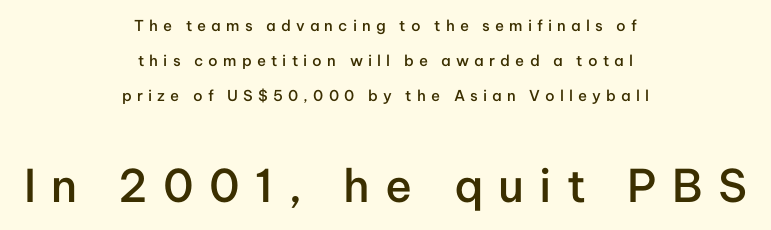
Teacher's note: observe the equal gaps on both sides — that is centered alignment. A typesetter would call this proportional, since set widths differ per character. Check where the strokes stop: nothing finishes them off — pure sans. Horizontal bands of white between lines are thick stripes. The space beneath each line is pristine and unruled. What stands out about the letter spacing? Its width — letters are far apart.
